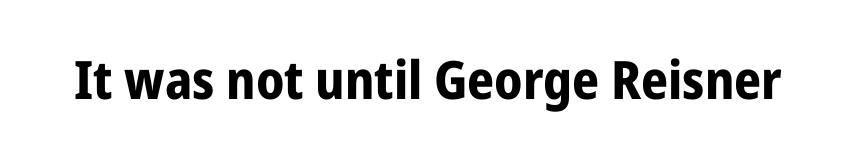
Q: Is the text bold? A: Yes.
Q: Is the text italic (slanted)? A: No, it is upright.
Q: Is the typeface a serif or a sans-serif typeface? A: Sans-serif.
Q: Is the text underlined? A: No.
Q: Is the spacing between letters normal or unusually wide? A: Normal.
Q: Width (condensed, normal, or wide)? A: Condensed.
Q: Stroke contrast? A: Low.
Q: x-height? A: Medium.
Q: Monospaced? A: No.
